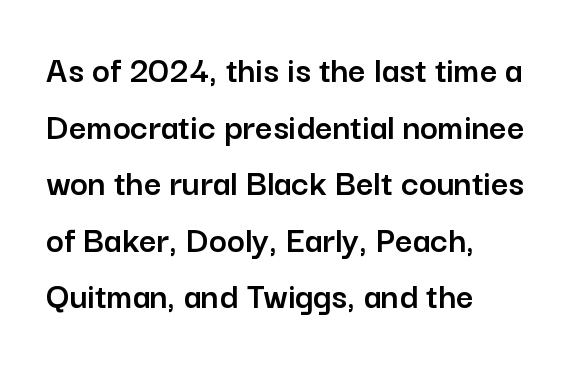
Q: Is the text italic (slanted)? A: No, it is upright.
Q: Is the typeface a serif or a sans-serif typeface? A: Sans-serif.
Q: Is the text underlined? A: No.
Q: How is the paragraph aligned? A: Left-aligned.
Q: Is the spacing between letters normal or unusually wide? A: Normal.
Q: Is the spacing between lines tight, normal or loose? A: Normal.
Q: Width (condensed, normal, or wide)? A: Normal.
Q: Stroke contrast? A: Low.
Q: x-height? A: Medium.
Q: Monospaced? A: No.
